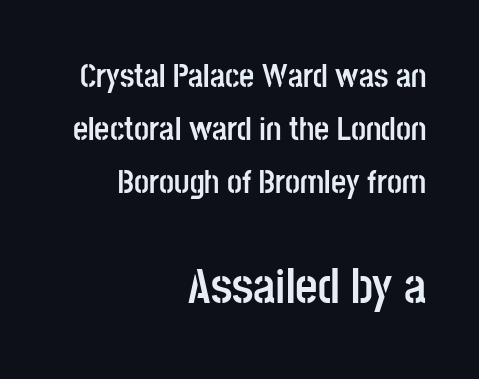
Q: Is the text bold? A: Yes.
Q: Is the text italic (slanted)? A: No, it is upright.
Q: Is the typeface a serif or a sans-serif typeface? A: Sans-serif.
Q: Is the text underlined? A: No.
Q: How is the paragraph aligned? A: Right-aligned.
Q: Is the spacing between letters normal or unusually wide? A: Normal.
Q: Is the spacing between lines tight, normal or loose? A: Normal.
Q: Which block of text is set in a larger size, the first (top) or the second (bottom)? A: The second (bottom) one.
Q: Width (condensed, normal, or wide)? A: Condensed.
Q: Stroke contrast? A: Low.
Q: x-height? A: Large.
Q: Monospaced? A: No.
